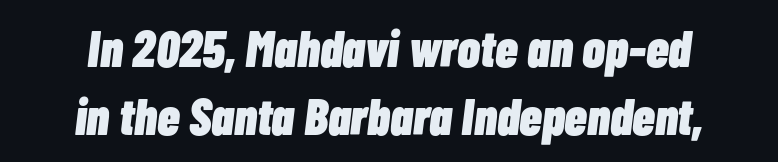
Q: Is the text bold? A: Yes.
Q: Is the text italic (slanted)? A: Yes, it leans right by about 7 degrees.
Q: Is the text underlined? A: No.
Q: How is the paragraph aligned? A: Centered.
Q: Is the spacing between letters normal or unusually wide? A: Normal.
Q: Is the spacing between lines tight, normal or loose? A: Normal.
Q: Width (condensed, normal, or wide)? A: Condensed.
Q: Stroke contrast? A: Low.
Q: x-height? A: Medium.
Q: Monospaced? A: No.
